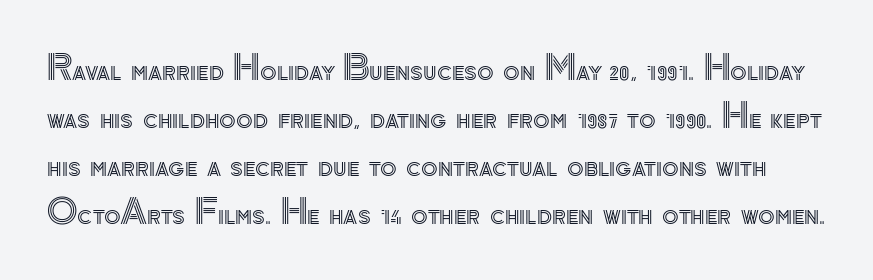
{"italic": "no", "width": "normal", "x_height": "small", "monospaced": "no", "underline": "no", "line_spacing": "normal", "line_spacing_ratio": 1.41, "letter_spacing": "normal", "letter_spacing_em": 0.0, "glyph_px": 34}
